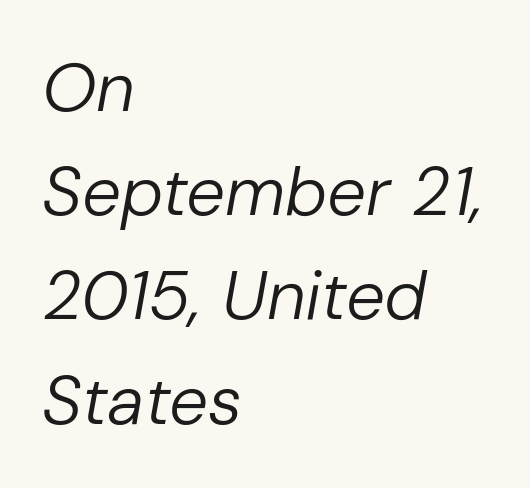
The image shows 69 px regular-weight type, italic (leaning right); set left-aligned, normal line spacing (1.51x), normal letter spacing, not underlined; low stroke contrast and a medium x-height.
